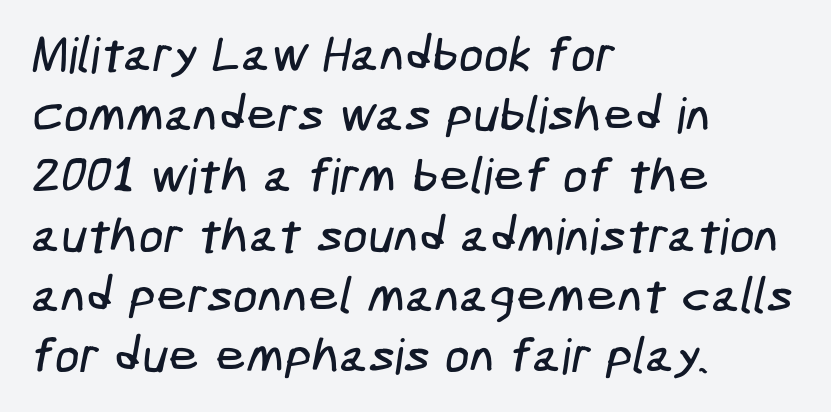
{"serif": "no", "width": "condensed", "stroke_contrast": "low", "x_height": "medium", "underline": "no", "align": "left", "line_spacing_ratio": 1.23, "letter_spacing": "normal", "letter_spacing_em": 0.0, "glyph_px": 49}
